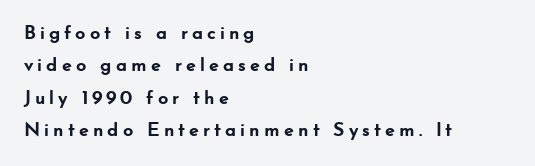
Q: Is the text bold? A: Yes.
Q: Is the text italic (slanted)? A: No, it is upright.
Q: Is the text underlined? A: No.
Q: How is the paragraph aligned? A: Left-aligned.
Q: Is the spacing between lines tight, normal or loose? A: Normal.
